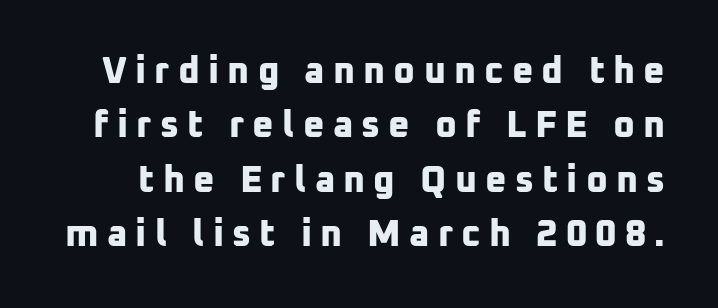
The image shows 37 px bold sans-serif type; set normal line spacing (1.47x), unusually wide letter spacing (+0.22 em), not underlined; low stroke contrast and a medium x-height.
